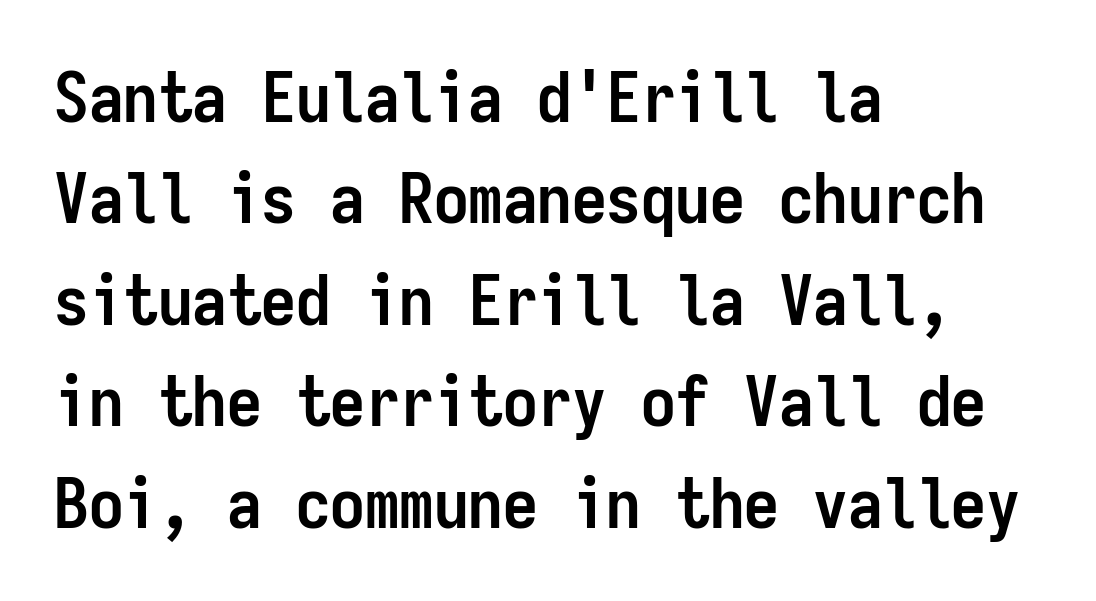
{"serif": "no", "italic": "no", "bold": "yes", "weight": "semibold", "width": "condensed", "stroke_contrast": "low", "x_height": "medium", "monospaced": "yes", "underline": "no", "align": "left", "line_spacing": "normal", "line_spacing_ratio": 1.47, "letter_spacing": "normal", "letter_spacing_em": 0.0, "glyph_px": 69}
